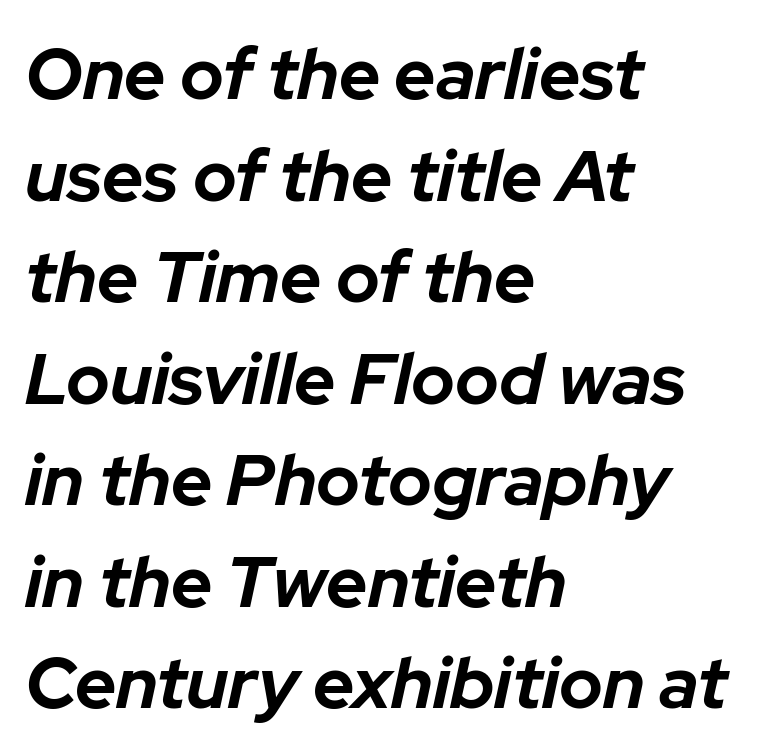
Q: Is the text bold? A: Yes.
Q: Is the text italic (slanted)? A: Yes, it leans right by about 12 degrees.
Q: Is the text underlined? A: No.
Q: How is the paragraph aligned? A: Left-aligned.
Q: Is the spacing between letters normal or unusually wide? A: Normal.
Q: Is the spacing between lines tight, normal or loose? A: Normal.
Q: Width (condensed, normal, or wide)? A: Normal.
Q: Stroke contrast? A: Low.
Q: x-height? A: Medium.
Q: Monospaced? A: No.
